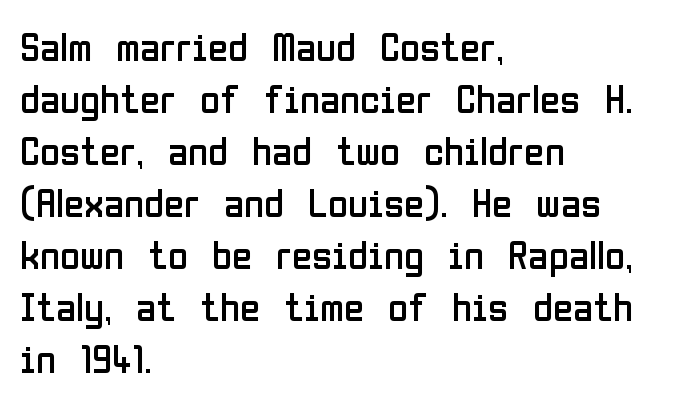
The image shows 41 px regular-weight, condensed sans-serif type, upright; set left-aligned, normal line spacing (1.27x), normal letter spacing, not underlined; low stroke contrast and a medium x-height.
